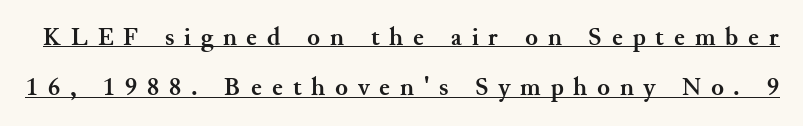
The image shows 26 px bold type, upright; set loose line spacing (1.94x), unusually wide letter spacing (+0.38 em), underlined.
